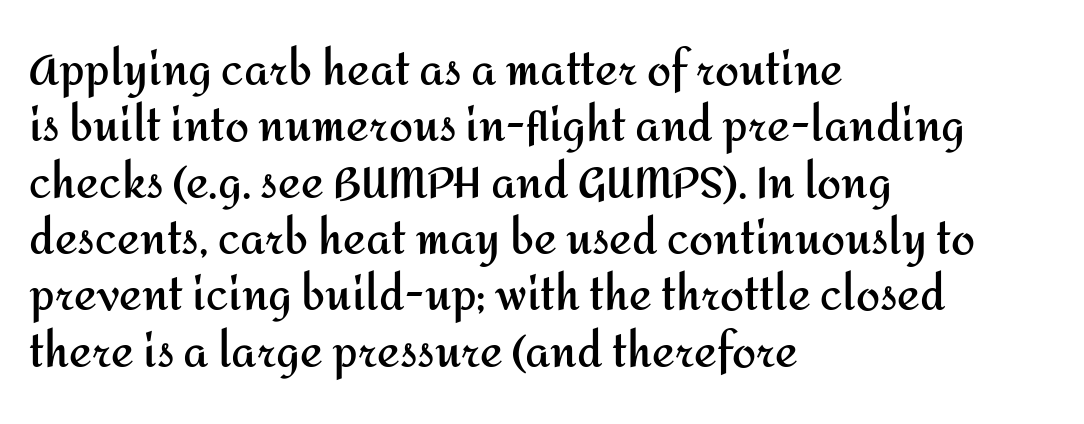
The image shows 43 px semibold sans-serif type, upright; set left-aligned, normal line spacing (1.31x), normal letter spacing, not underlined; medium stroke contrast and a medium x-height.
